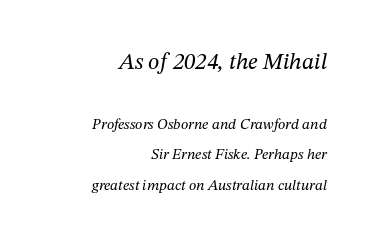
The image shows 23 px text type, italic (leaning right); set right-aligned, loose line spacing (2.05x), normal letter spacing, not underlined; the first (top) block is 1.53x larger.
